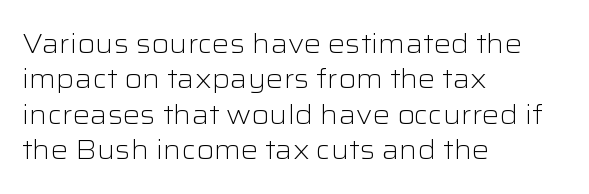
The image shows 27 px text type, upright; set left-aligned, normal line spacing (1.31x), normal letter spacing, not underlined.
